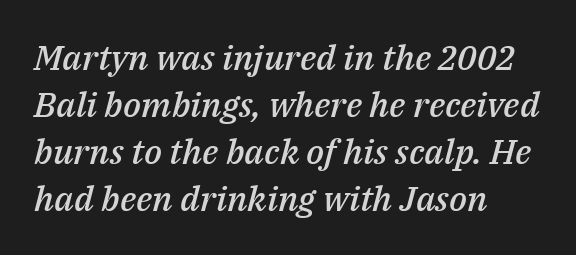
The image shows 35 px semibold type, italic (leaning right); set left-aligned, normal line spacing (1.34x), normal letter spacing, not underlined; medium stroke contrast and a medium x-height.
